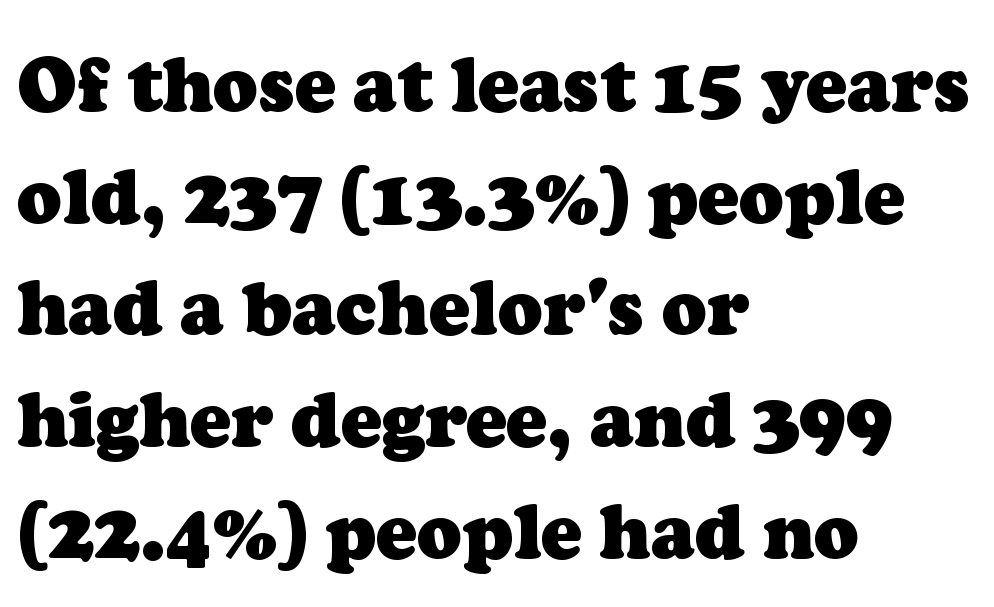
The image shows 75 px heavy serif type; set left-aligned, normal line spacing (1.49x), normal letter spacing, not underlined; low stroke contrast and a medium x-height.
